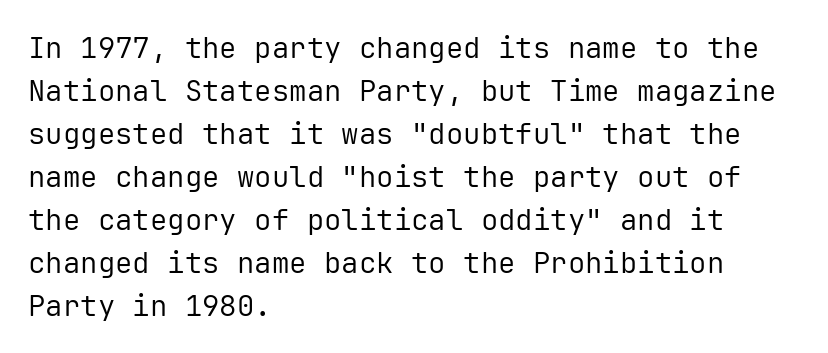
The image shows 29 px regular-weight sans-serif type, upright, monospaced; set left-aligned, normal line spacing (1.48x), normal letter spacing, not underlined; low stroke contrast and a medium x-height.
